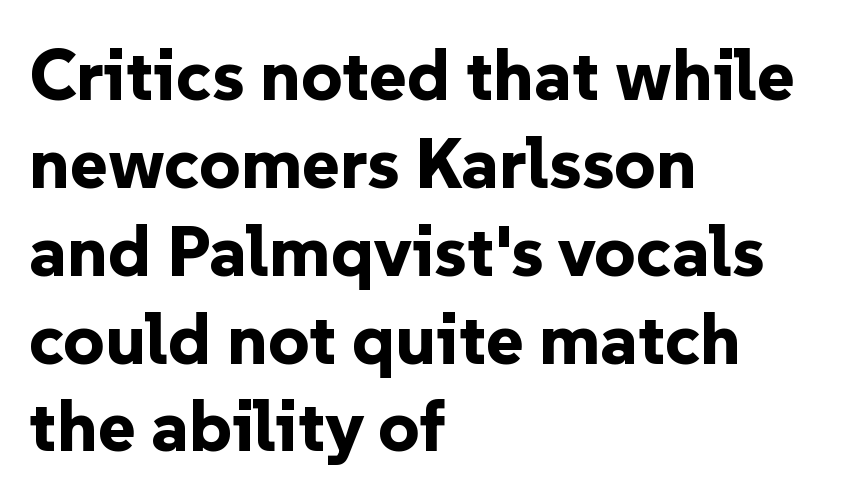
Q: Is the text bold? A: Yes.
Q: Is the text italic (slanted)? A: No, it is upright.
Q: Is the typeface a serif or a sans-serif typeface? A: Sans-serif.
Q: Is the text underlined? A: No.
Q: How is the paragraph aligned? A: Left-aligned.
Q: Is the spacing between letters normal or unusually wide? A: Normal.
Q: Width (condensed, normal, or wide)? A: Normal.
Q: Stroke contrast? A: Low.
Q: x-height? A: Medium.
Q: Monospaced? A: No.
